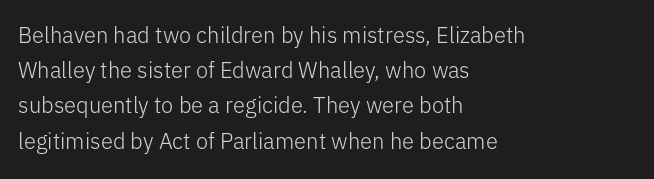
Q: Is the text bold? A: No.
Q: Is the text italic (slanted)? A: No, it is upright.
Q: Is the text underlined? A: No.
Q: How is the paragraph aligned? A: Left-aligned.
Q: Is the spacing between letters normal or unusually wide? A: Normal.
Q: Is the spacing between lines tight, normal or loose? A: Normal.
